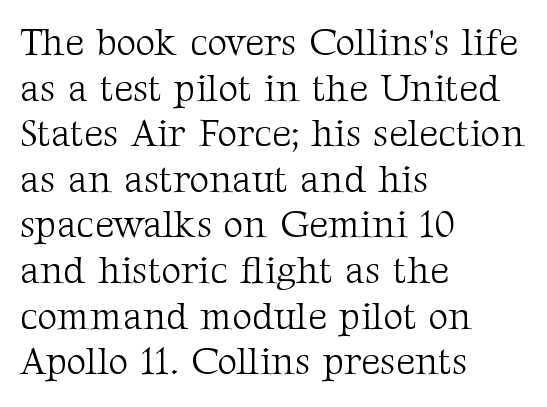
Q: Is the text bold? A: No.
Q: Is the text italic (slanted)? A: No, it is upright.
Q: Is the typeface a serif or a sans-serif typeface? A: Serif.
Q: Is the text underlined? A: No.
Q: How is the paragraph aligned? A: Left-aligned.
Q: Is the spacing between letters normal or unusually wide? A: Normal.
Q: Width (condensed, normal, or wide)? A: Normal.
Q: Stroke contrast? A: Medium.
Q: x-height? A: Medium.
Q: Monospaced? A: No.
